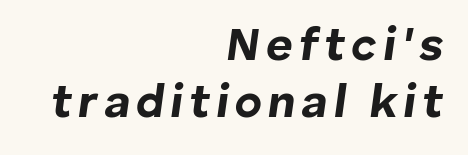
Words float on clear page, feet unadorned. Does the weight exceed regular? Yes, all the way to bold. You could not count columns in this text — the font is proportionally spaced. The ragged edge is on the left, which tells us the setting is flush right. Slanted lettering throughout.
